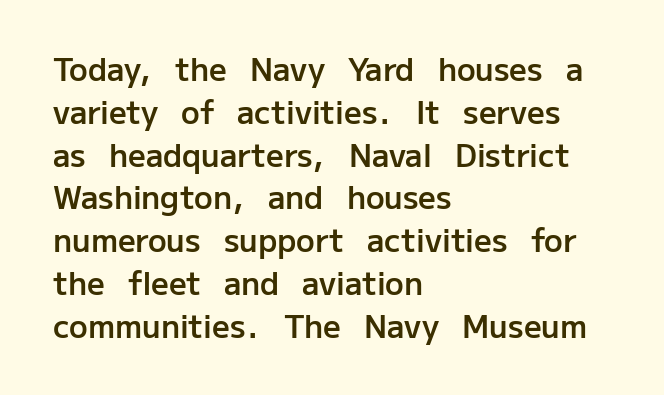
Q: Is the text bold? A: Semi-bold.
Q: Is the text italic (slanted)? A: No, it is upright.
Q: Is the typeface a serif or a sans-serif typeface? A: Sans-serif.
Q: Is the text underlined? A: No.
Q: How is the paragraph aligned? A: Left-aligned.
Q: Is the spacing between letters normal or unusually wide? A: Normal.
Q: Is the spacing between lines tight, normal or loose? A: Normal.
Q: Width (condensed, normal, or wide)? A: Normal.
Q: Stroke contrast? A: Low.
Q: x-height? A: Medium.
Q: Monospaced? A: No.
